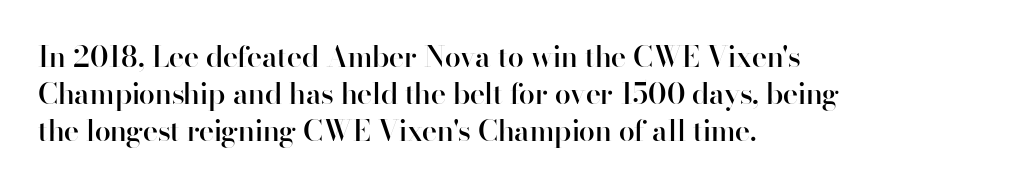
{"serif": "no", "italic": "no", "bold": "semi", "weight": "semibold", "width": "normal", "stroke_contrast": "high", "x_height": "small", "monospaced": "no", "underline": "no", "align": "left", "line_spacing": "normal", "line_spacing_ratio": 1.27, "letter_spacing": "normal", "letter_spacing_em": 0.0, "glyph_px": 29}
